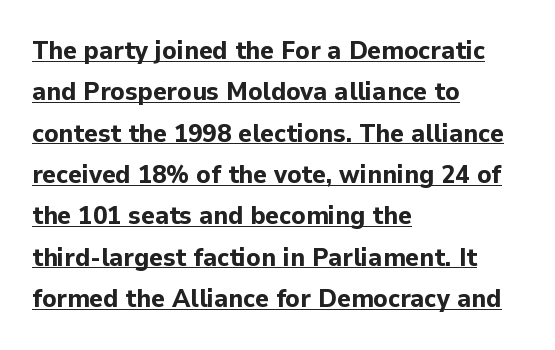
Q: Is the text bold? A: Yes.
Q: Is the text italic (slanted)? A: No, it is upright.
Q: Is the text underlined? A: Yes.
Q: How is the paragraph aligned? A: Left-aligned.
Q: Is the spacing between letters normal or unusually wide? A: Normal.
Q: Is the spacing between lines tight, normal or loose? A: Normal.
